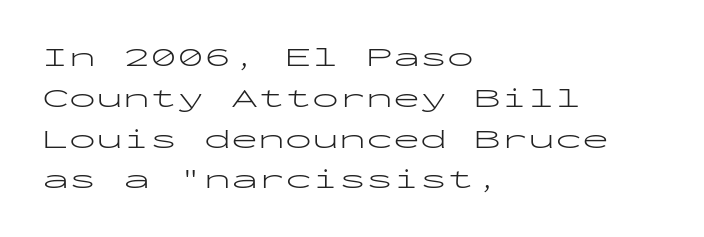
The image shows 27 px text type, upright; set left-aligned, normal line spacing (1.51x), normal letter spacing, not underlined.
